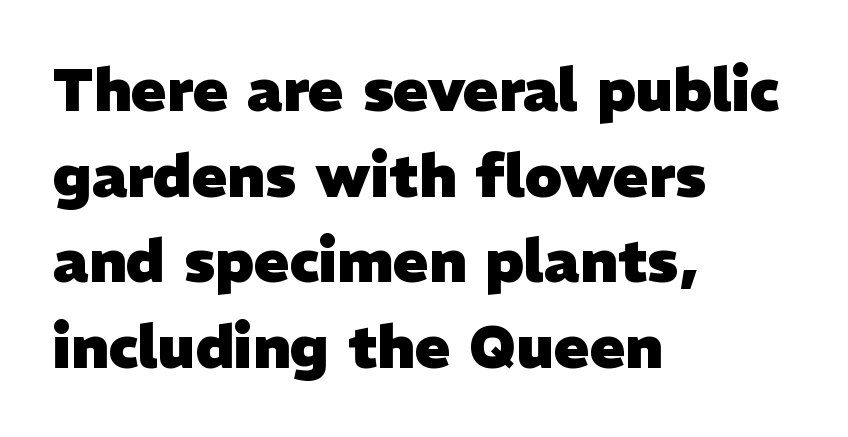
Q: Is the text bold? A: Yes.
Q: Is the typeface a serif or a sans-serif typeface? A: Sans-serif.
Q: Is the text underlined? A: No.
Q: How is the paragraph aligned? A: Left-aligned.
Q: Is the spacing between letters normal or unusually wide? A: Normal.
Q: Is the spacing between lines tight, normal or loose? A: Normal.
Q: Width (condensed, normal, or wide)? A: Normal.
Q: Stroke contrast? A: Low.
Q: x-height? A: Medium.
Q: Monospaced? A: No.
